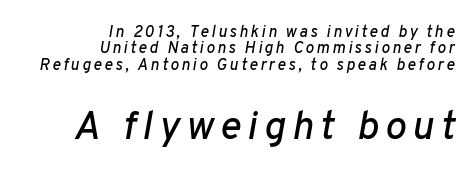
Q: Is the text italic (slanted)? A: Yes, it leans right by about 10 degrees.
Q: Is the text underlined? A: No.
Q: How is the paragraph aligned? A: Right-aligned.
Q: Is the spacing between lines tight, normal or loose? A: Tight.
Q: Which block of text is set in a larger size, the first (top) or the second (bottom)? A: The second (bottom) one.
Q: Width (condensed, normal, or wide)? A: Normal.
Q: Stroke contrast? A: Low.
Q: x-height? A: Medium.
Q: Monospaced? A: No.
